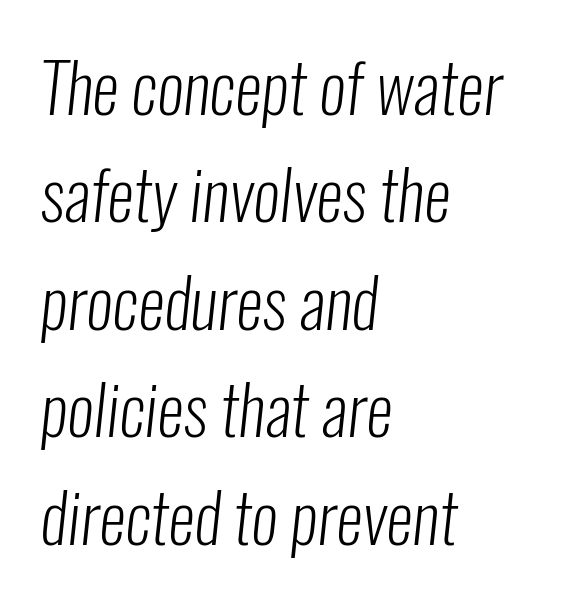
You can tell from the bare stems that sans-serif type was used. This rendering features lettering with no underline. Each letter keeps its own natural width here, so spacing adapts to shape. Leading: standard. Caption: multi-line text, flush left, ragged right. No chunkiness to these letters — they're not bold.
